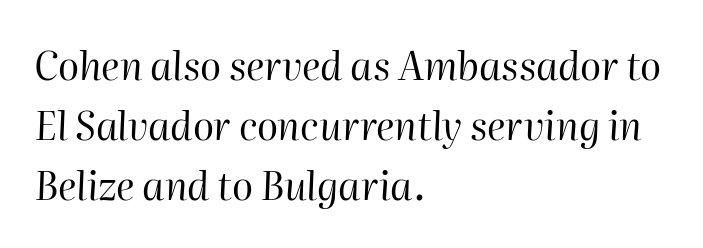
Q: Is the text bold? A: No.
Q: Is the text italic (slanted)? A: Yes, it leans right by about 2 degrees.
Q: Is the text underlined? A: No.
Q: How is the paragraph aligned? A: Left-aligned.
Q: Is the spacing between letters normal or unusually wide? A: Normal.
Q: Is the spacing between lines tight, normal or loose? A: Normal.
Q: Width (condensed, normal, or wide)? A: Normal.
Q: Stroke contrast? A: High.
Q: x-height? A: Medium.
Q: Monospaced? A: No.
